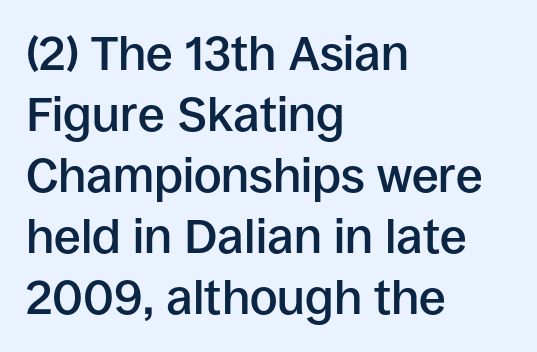
Strokes here are thickened, but only to semibold level. The string is rendered with underlining switched off. Line beginnings align vertically; line endings do not. Does the leading feel generous? No, just average. The text was rendered using a sans face with plain stroke endings.
